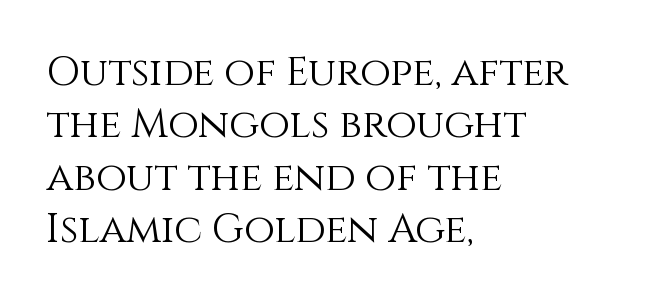
The image shows 40 px light type, upright; set left-aligned, normal line spacing (1.31x), normal letter spacing, not underlined; a large x-height.
